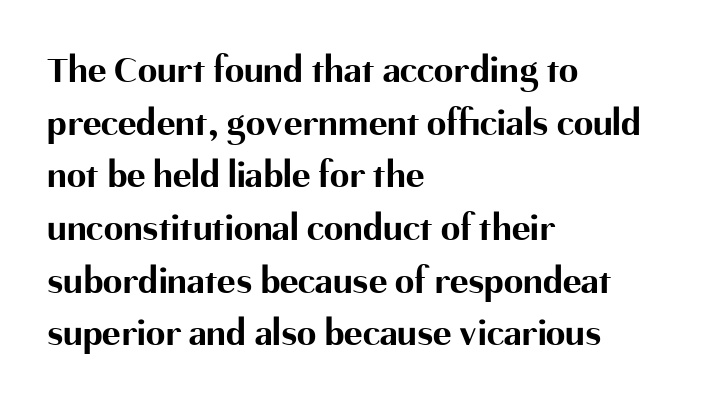
The image shows 39 px bold sans-serif type, upright; set left-aligned, normal line spacing (1.35x), normal letter spacing, not underlined; medium stroke contrast and a medium x-height.
